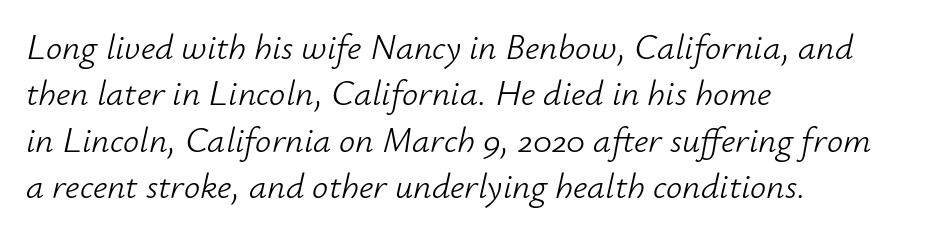
Characters are canted at an angle relative to the baseline's perpendicular. The ragged edge is on the right, which tells us the setting is flush left. A bare baseline throughout the passage. Leading matches the norm, producing a regular column.
